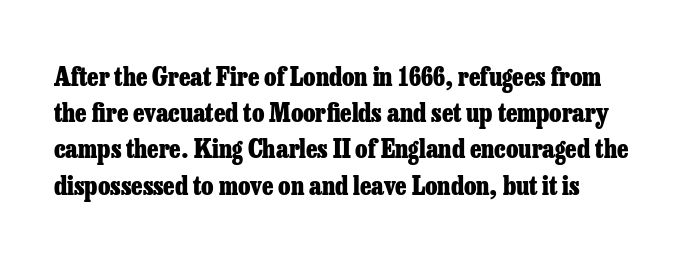
A typesetter would mark this as roman, not italic. Words appear dense and cohesive because spacing is normal. Summary of weight: heavy, a full bold. The gap between lines stays unmarked.
